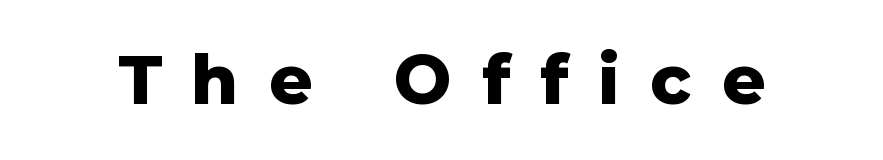
{"serif": "no", "italic": "no", "bold": "yes", "weight": "heavy", "width": "normal", "stroke_contrast": "low", "x_height": "medium", "monospaced": "no", "underline": "no", "letter_spacing": "wide", "letter_spacing_em": 0.45, "glyph_px": 68}
